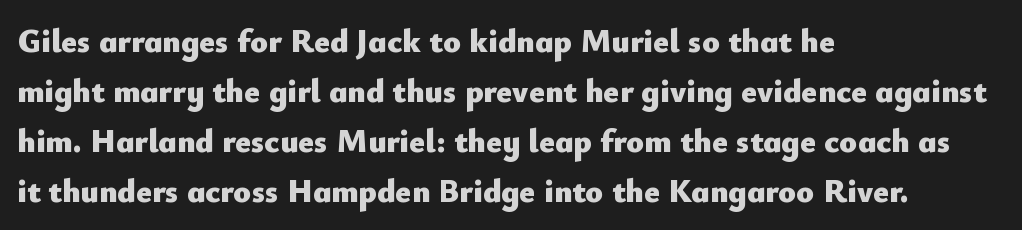
Q: Is the text bold? A: Yes.
Q: Is the text italic (slanted)? A: No, it is upright.
Q: Is the typeface a serif or a sans-serif typeface? A: Sans-serif.
Q: Is the text underlined? A: No.
Q: How is the paragraph aligned? A: Left-aligned.
Q: Is the spacing between letters normal or unusually wide? A: Normal.
Q: Is the spacing between lines tight, normal or loose? A: Normal.
Q: Width (condensed, normal, or wide)? A: Normal.
Q: Stroke contrast? A: Low.
Q: x-height? A: Small.
Q: Monospaced? A: No.
